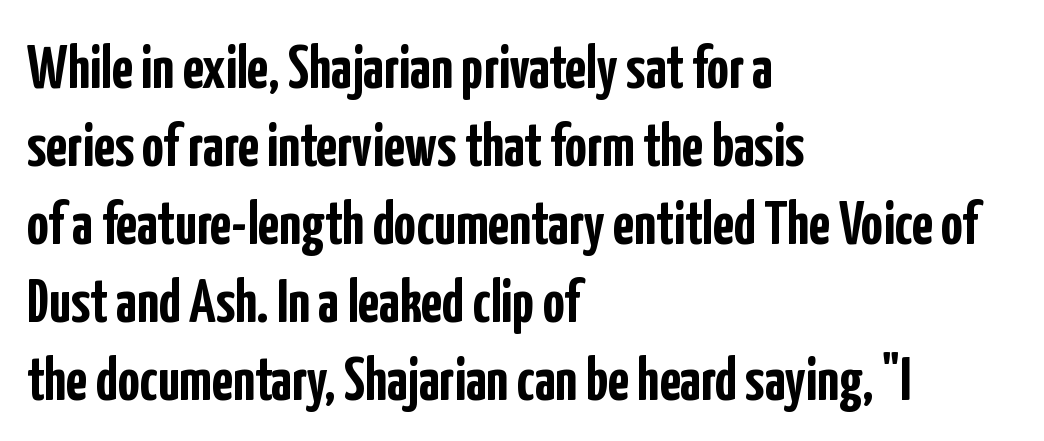
{"serif": "no", "italic": "no", "bold": "yes", "weight": "semibold", "width": "condensed", "stroke_contrast": "low", "x_height": "medium", "monospaced": "no", "underline": "no", "align": "left", "line_spacing": "normal", "line_spacing_ratio": 1.28, "letter_spacing": "normal", "letter_spacing_em": 0.0, "glyph_px": 61}
